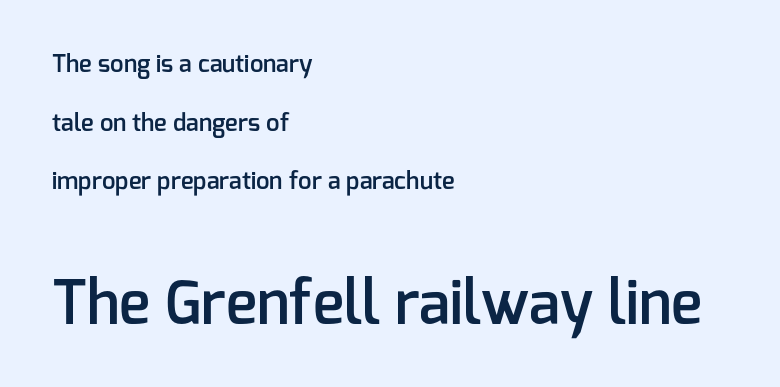
The image shows 59 px semibold sans-serif type, upright; set left-aligned, loose line spacing (2.44x), normal letter spacing, not underlined; the second (bottom) block is 2.46x larger; low stroke contrast and a medium x-height.
